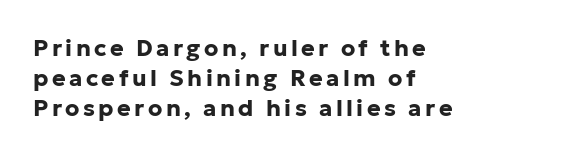
{"italic": "no", "bold": "yes", "underline": "no", "align": "left", "line_spacing": "normal", "line_spacing_ratio": 1.31, "glyph_px": 23}
